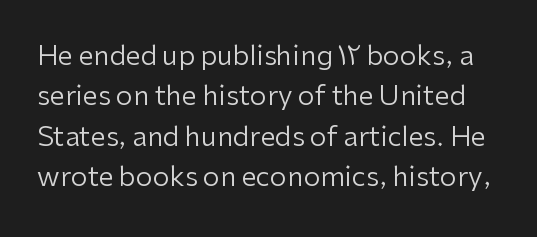
Whoever set this chose a conventional vertical rhythm. Unmarked baselines from the first word to the last. Is the type heavy? It reads as light-to-regular instead. Students, note that the glyphs here touch the page at normal intervals. The specimen reads as upright at a glance.
